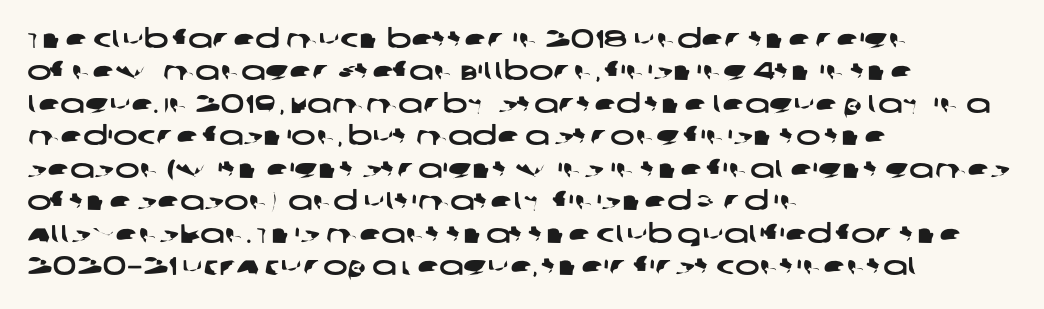
Q: Is the text underlined? A: No.
Q: How is the paragraph aligned? A: Left-aligned.
Q: Is the spacing between letters normal or unusually wide? A: Normal.
Q: Is the spacing between lines tight, normal or loose? A: Normal.
